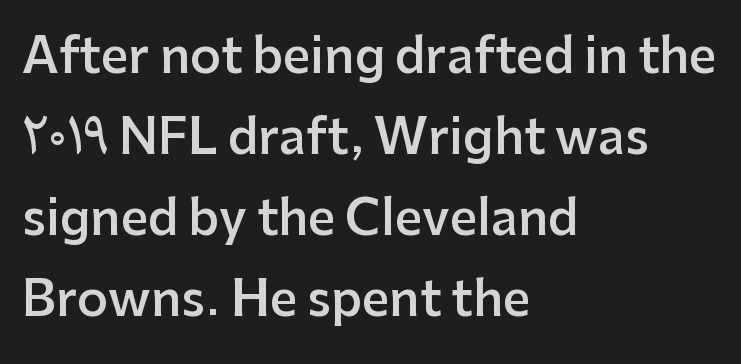
Rendered with straight, roman letterforms. A typesetter would call this proportional, since set widths differ per character. Firm but not heavy-handed strokes: this text is semibold. All the whitespace from short lines collects on the right.
